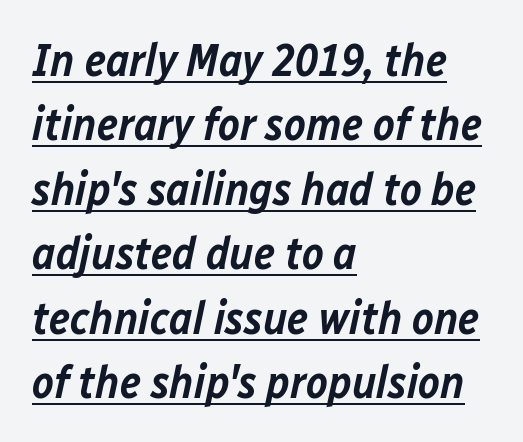
The image shows 46 px semibold type, italic (leaning right); set left-aligned, normal line spacing (1.4x), normal letter spacing, underlined; low stroke contrast and a medium x-height.
